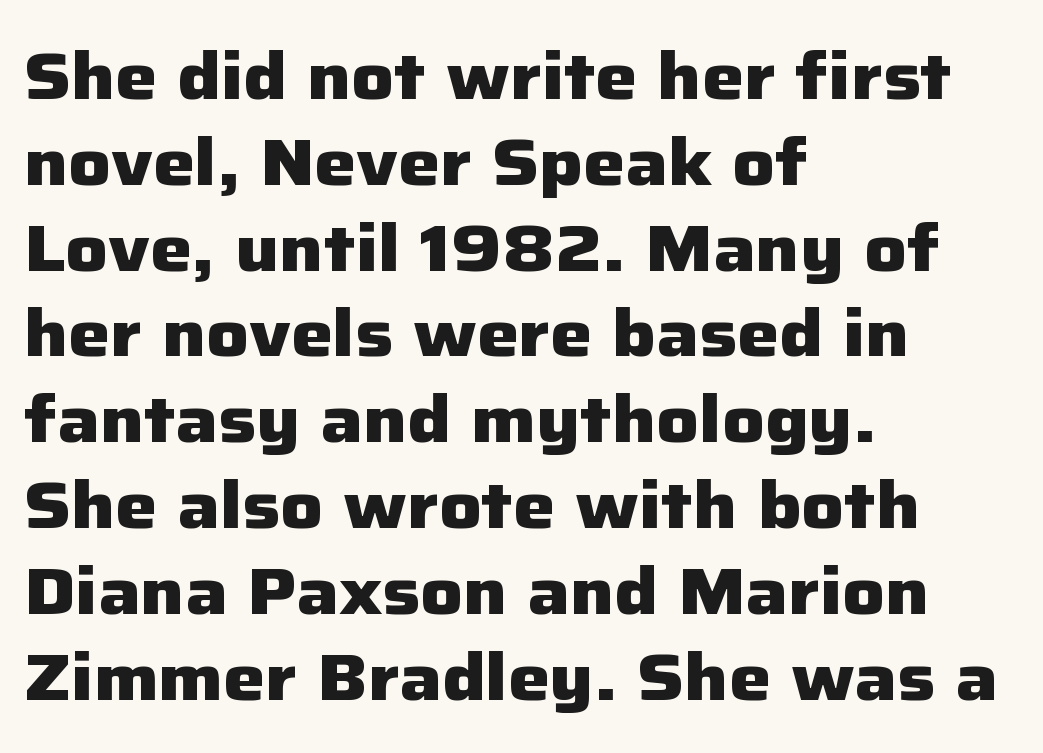
Q: Is the text bold? A: Yes.
Q: Is the text italic (slanted)? A: No, it is upright.
Q: Is the typeface a serif or a sans-serif typeface? A: Sans-serif.
Q: Is the text underlined? A: No.
Q: How is the paragraph aligned? A: Left-aligned.
Q: Is the spacing between letters normal or unusually wide? A: Normal.
Q: Is the spacing between lines tight, normal or loose? A: Normal.
Q: Width (condensed, normal, or wide)? A: Normal.
Q: Stroke contrast? A: Low.
Q: x-height? A: Medium.
Q: Monospaced? A: No.
